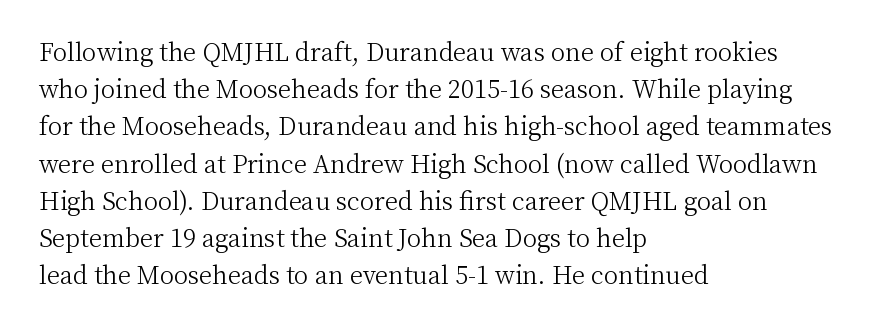
Q: Is the text bold? A: No.
Q: Is the text italic (slanted)? A: No, it is upright.
Q: Is the text underlined? A: No.
Q: How is the paragraph aligned? A: Left-aligned.
Q: Is the spacing between letters normal or unusually wide? A: Normal.
Q: Is the spacing between lines tight, normal or loose? A: Normal.
